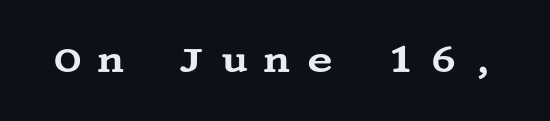
Italic: no, the glyphs are upright roman. I'd call this a serif setting — the letters wear small feet. Underline: absent. Display-style spreading of the glyphs; the letterfit is very open.
